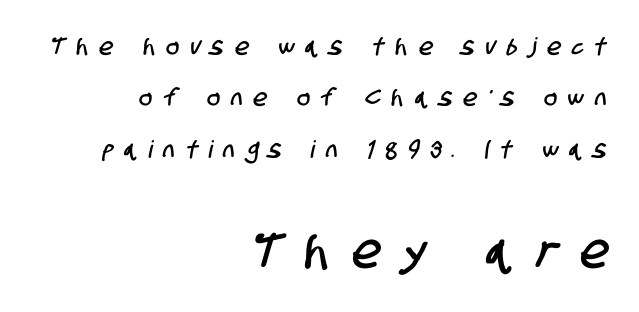
The image shows 49 px condensed sans-serif type; set right-aligned, loose line spacing (2.14x), unusually wide letter spacing (+0.47 em), not underlined; the second (bottom) block is 2.04x larger; low stroke contrast and a large x-height.
